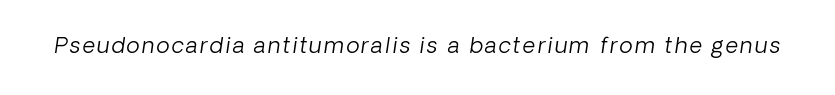
Weight: regular or lighter. The face used here has a pronounced slope to its letters. Any mark beneath the type? The region is blank.
